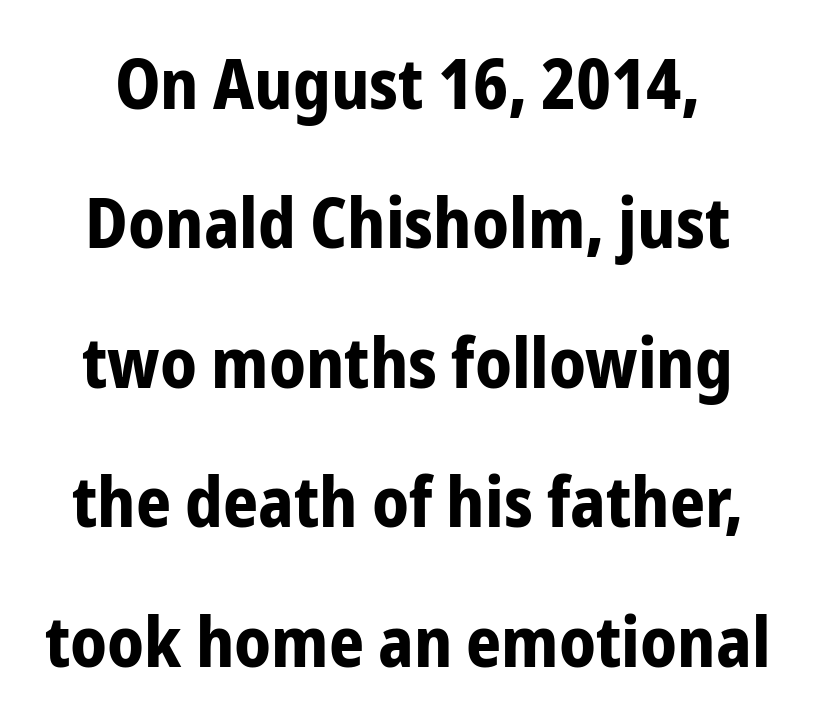
Q: Is the text bold? A: Yes.
Q: Is the text italic (slanted)? A: No, it is upright.
Q: Is the typeface a serif or a sans-serif typeface? A: Sans-serif.
Q: Is the text underlined? A: No.
Q: Is the spacing between letters normal or unusually wide? A: Normal.
Q: Is the spacing between lines tight, normal or loose? A: Loose.
Q: Width (condensed, normal, or wide)? A: Condensed.
Q: Stroke contrast? A: Low.
Q: x-height? A: Medium.
Q: Monospaced? A: No.
